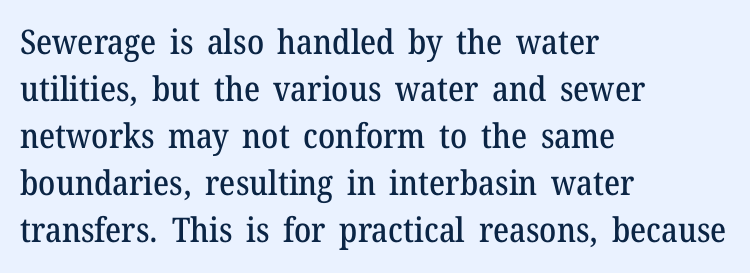
Q: Is the text italic (slanted)? A: No, it is upright.
Q: Is the typeface a serif or a sans-serif typeface? A: Serif.
Q: Is the text underlined? A: No.
Q: How is the paragraph aligned? A: Left-aligned.
Q: Is the spacing between letters normal or unusually wide? A: Normal.
Q: Is the spacing between lines tight, normal or loose? A: Normal.
Q: Width (condensed, normal, or wide)? A: Normal.
Q: Stroke contrast? A: Medium.
Q: x-height? A: Medium.
Q: Monospaced? A: No.
